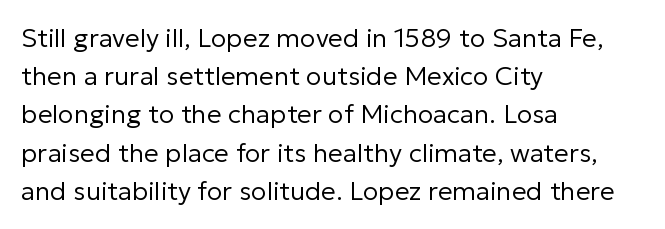
Q: Is the text bold? A: No.
Q: Is the text italic (slanted)? A: No, it is upright.
Q: Is the text underlined? A: No.
Q: How is the paragraph aligned? A: Left-aligned.
Q: Is the spacing between letters normal or unusually wide? A: Normal.
Q: Is the spacing between lines tight, normal or loose? A: Normal.
